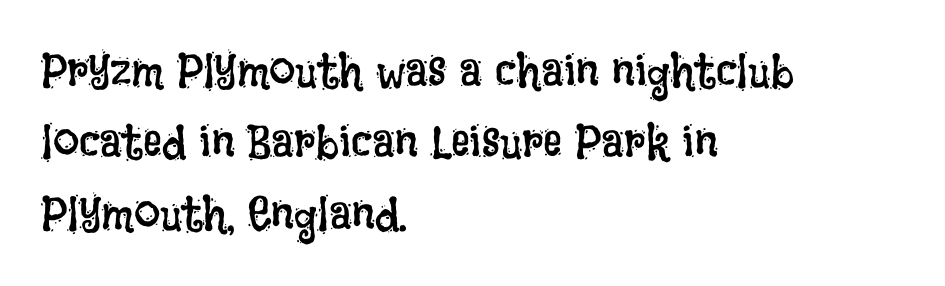
Q: Is the text bold? A: No.
Q: Is the text italic (slanted)? A: No, it is upright.
Q: Is the text underlined? A: No.
Q: How is the paragraph aligned? A: Left-aligned.
Q: Is the spacing between letters normal or unusually wide? A: Normal.
Q: Is the spacing between lines tight, normal or loose? A: Normal.
Q: Width (condensed, normal, or wide)? A: Condensed.
Q: Stroke contrast? A: Low.
Q: x-height? A: Large.
Q: Monospaced? A: No.
